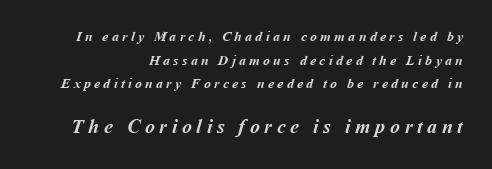
{"bold": "yes", "underline": "no", "align": "right", "line_spacing": "normal", "line_spacing_ratio": 1.69, "letter_spacing": "wide", "letter_spacing_em": 0.23, "larger_block": "second", "size_ratio": 1.43, "glyph_px": 20}
